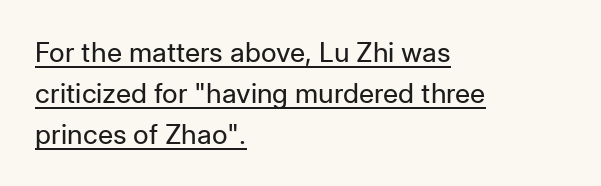
Baseline-to-baseline distance is the conventional proportion of letter height. The passage is arranged the way most books set body copy — flush left. This sample carries an underscore along the baseline area. Each stroke keeps to a modest, everyday thickness or less.
